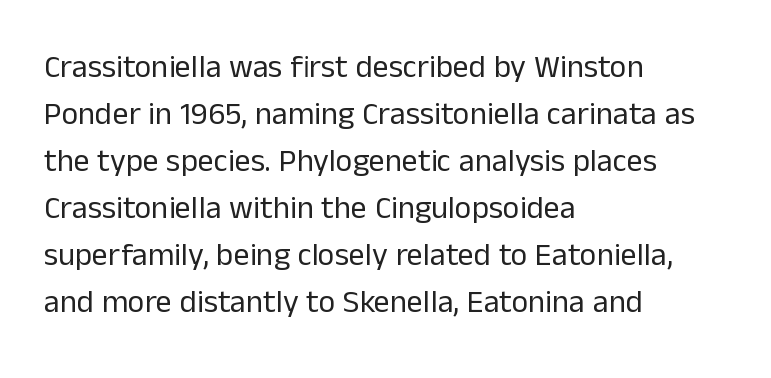
The image shows 32 px regular-weight sans-serif type, upright; set left-aligned, normal line spacing (1.47x), normal letter spacing, not underlined; low stroke contrast and a medium x-height.
